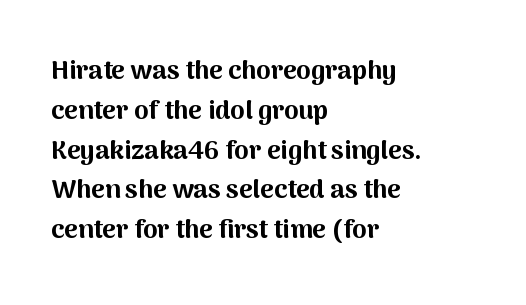
The image shows 26 px bold type, upright; set left-aligned, normal line spacing (1.53x), normal letter spacing, not underlined.
